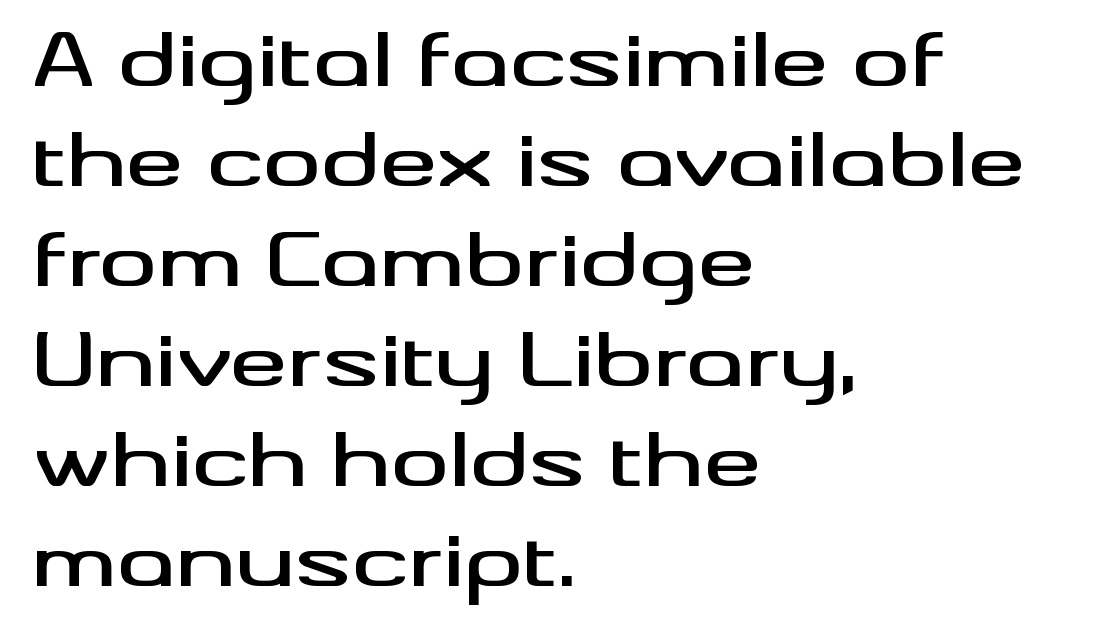
{"serif": "no", "italic": "no", "width": "wide", "stroke_contrast": "medium", "x_height": "small", "monospaced": "no", "underline": "no", "align": "left", "line_spacing": "normal", "line_spacing_ratio": 1.39, "letter_spacing": "normal", "letter_spacing_em": 0.0, "glyph_px": 72}
